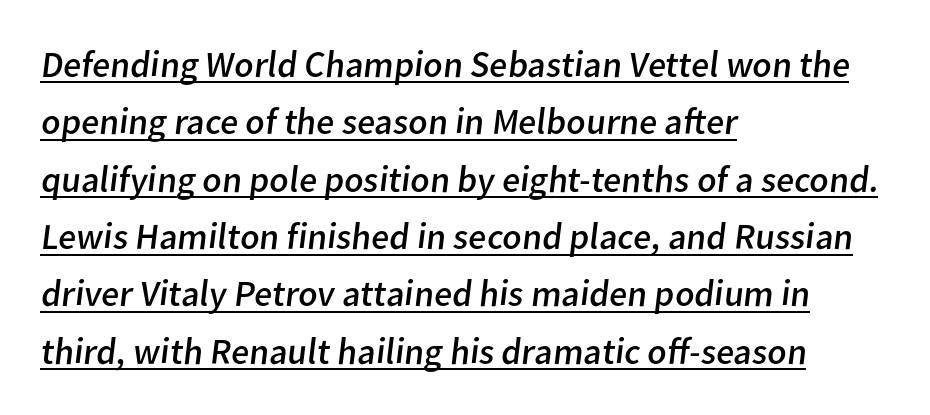
Q: Is the text bold? A: No.
Q: Is the typeface a serif or a sans-serif typeface? A: Sans-serif.
Q: Is the text underlined? A: Yes.
Q: How is the paragraph aligned? A: Left-aligned.
Q: Is the spacing between letters normal or unusually wide? A: Normal.
Q: Is the spacing between lines tight, normal or loose? A: Normal.
Q: Width (condensed, normal, or wide)? A: Normal.
Q: Stroke contrast? A: Low.
Q: x-height? A: Medium.
Q: Monospaced? A: No.
